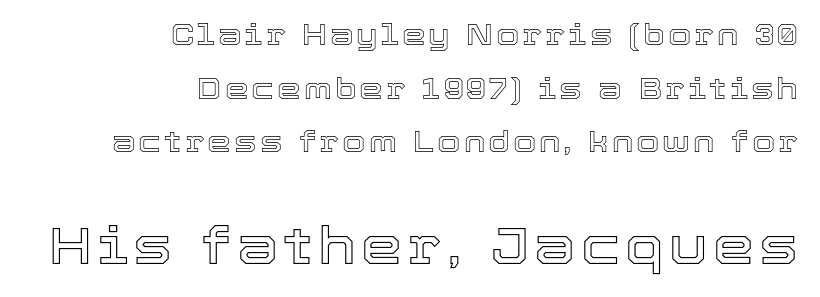
This is the regular roman posture of the typeface. Caption: upper text group reduced, lower text group enlarged. Do the characters align in a grid? No, the font is proportional. Each row of text sits above clean, open space.
